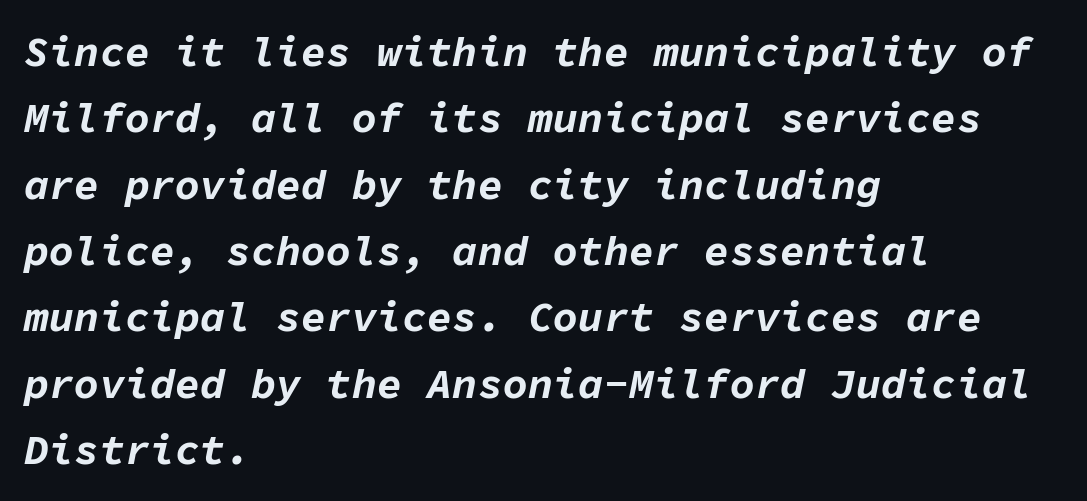
How are the letters spaced? Ordinarily, with no added tracking. Vertically, the passage feels balanced, rows spaced as you'd expect. Has an underline been added? It has not. Rendered with sloped, italic letterforms. In terms of weight, the rendering is a true, heavy bold.
